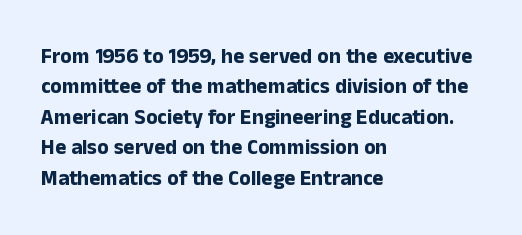
{"italic": "no", "bold": "yes", "underline": "no", "align": "left", "line_spacing": "normal", "line_spacing_ratio": 1.45, "letter_spacing": "normal", "letter_spacing_em": 0.0, "glyph_px": 21}
